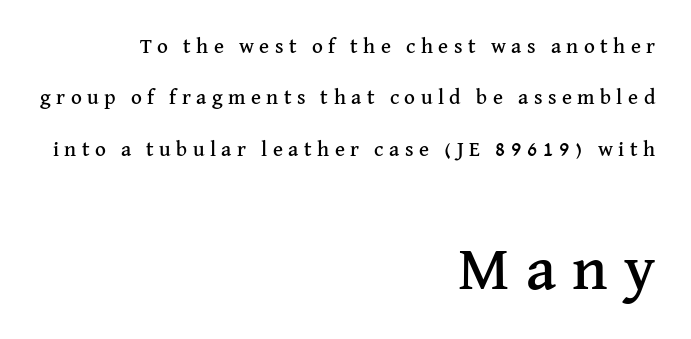
The letters stand upright; this is a roman face. The text was rendered using a seriffed face with decorative stroke endings. A flush-right, rag-left setting is used for this passage. Which of the two is more prominent by size? The second, at the bottom. These lines stand farther apart than default settings would place them. Words float on clear page, feet unadorned.
